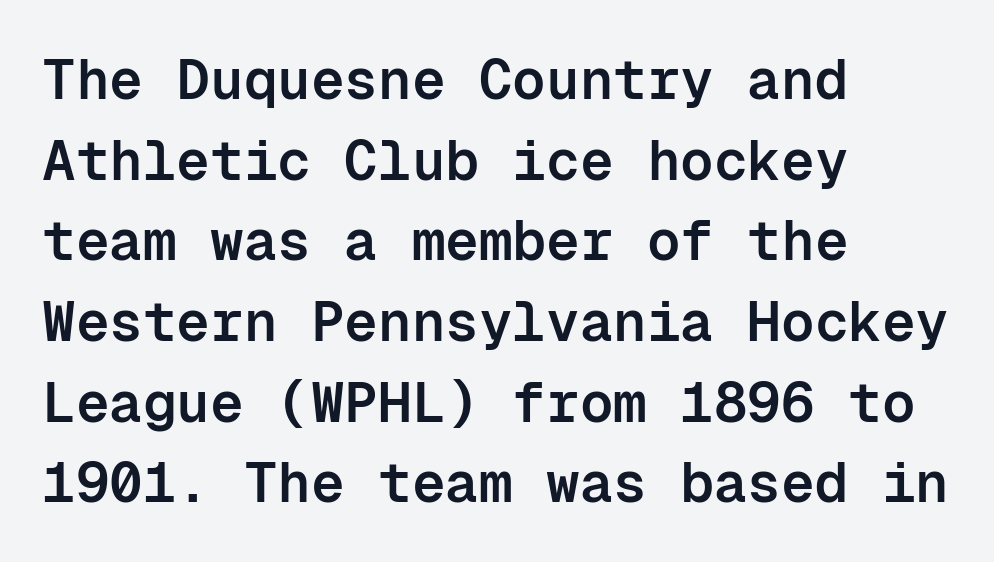
{"serif": "no", "italic": "no", "bold": "semi", "weight": "semibold", "width": "normal", "stroke_contrast": "low", "x_height": "medium", "monospaced": "yes", "underline": "no", "align": "left", "line_spacing": "normal", "line_spacing_ratio": 1.44, "letter_spacing": "normal", "letter_spacing_em": 0.0, "glyph_px": 56}
